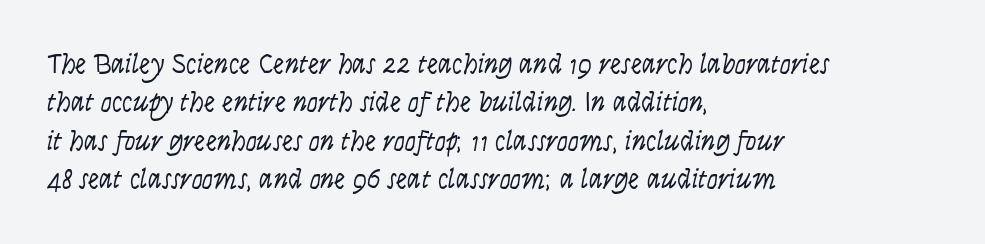
Bare-footed words on every line. Successive baselines arrive at the customary interval. Letters have the restrained weight of plain body copy at most.
